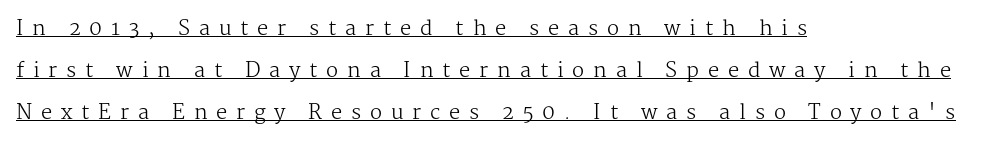
The image shows 20 px text type, upright; set left-aligned, loose line spacing (2.09x), unusually wide letter spacing (+0.44 em), underlined.
